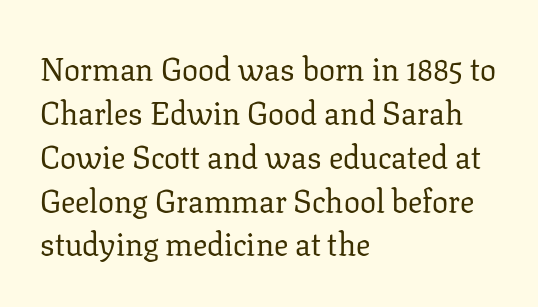
The image shows 32 px regular-weight serif type, upright; set left-aligned, normal line spacing (1.37x), normal letter spacing, not underlined; low stroke contrast and a medium x-height.
